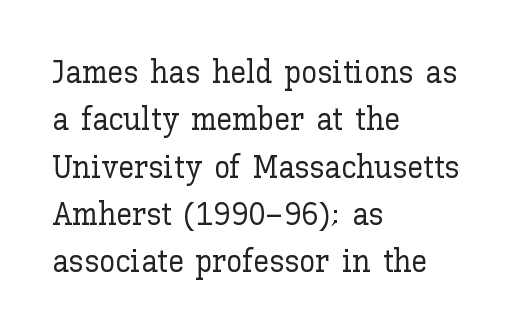
The image shows 32 px text type, upright; set left-aligned, normal line spacing (1.48x), normal letter spacing, not underlined; low stroke contrast and a medium x-height.
